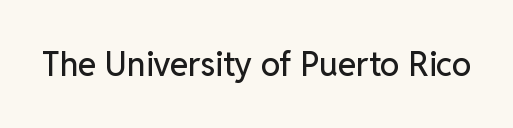
Is the letter spacing exaggerated? No — it looks like the ordinary default. A clean baseline with only descenders dipping below it. Is this a sans? Yes — the strokes have no serifs. Character widths vary here, with narrow letters taking less room than wide ones. Unlike italic type, these characters show no tilt at all.
